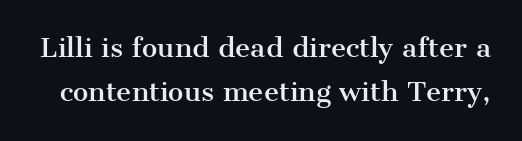
Descender tails drop into unmarked territory. The passage shown has conventional tracking throughout. A roman cut, with each character standing at attention.
